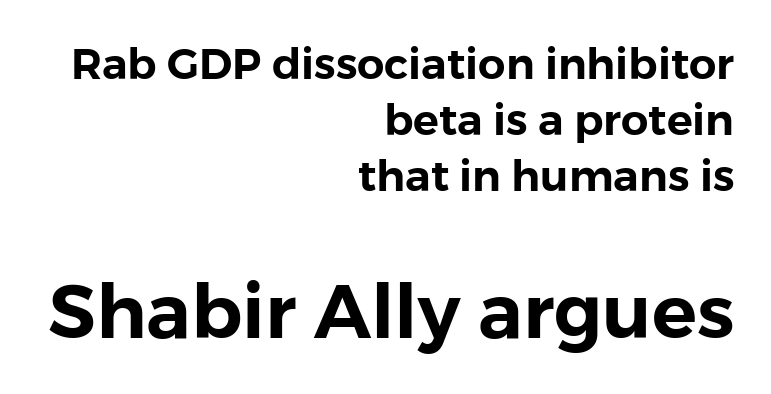
The image shows 75 px sans-serif type, upright; set right-aligned, normal line spacing (1.3x), normal letter spacing, not underlined; the second (bottom) block is 1.74x larger; low stroke contrast and a medium x-height.
